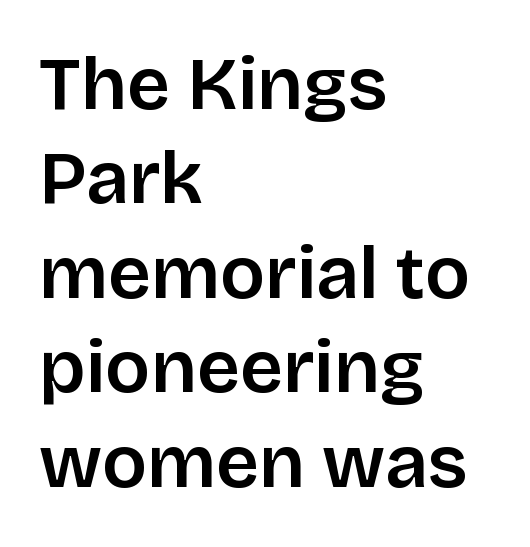
Q: Is the text italic (slanted)? A: No, it is upright.
Q: Is the typeface a serif or a sans-serif typeface? A: Sans-serif.
Q: Is the text underlined? A: No.
Q: How is the paragraph aligned? A: Left-aligned.
Q: Is the spacing between letters normal or unusually wide? A: Normal.
Q: Is the spacing between lines tight, normal or loose? A: Normal.
Q: Width (condensed, normal, or wide)? A: Normal.
Q: Stroke contrast? A: Low.
Q: x-height? A: Large.
Q: Monospaced? A: No.
